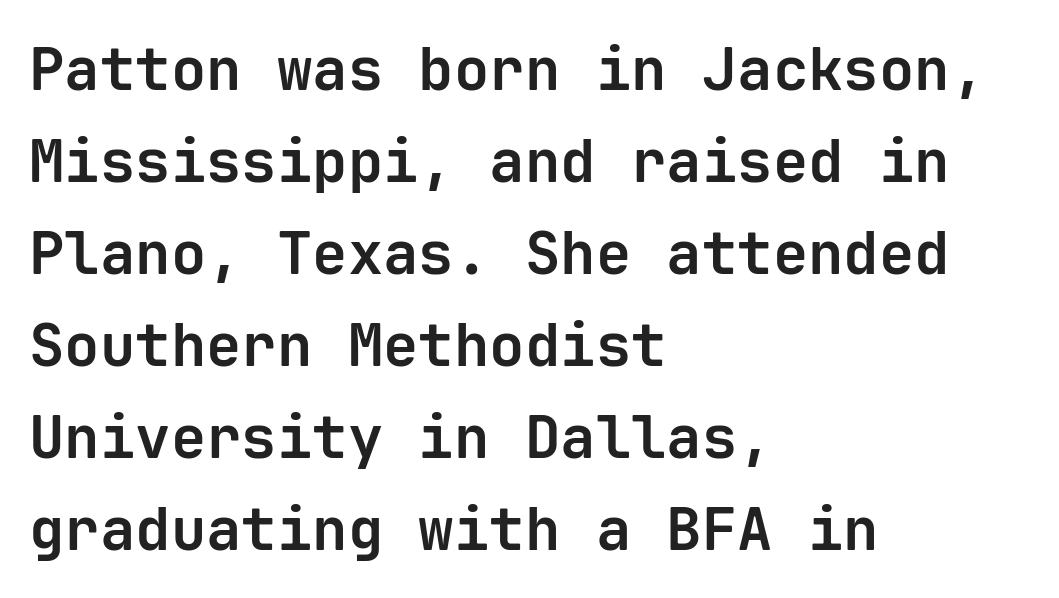
{"serif": "no", "italic": "no", "bold": "yes", "weight": "bold", "width": "normal", "stroke_contrast": "low", "x_height": "medium", "monospaced": "yes", "underline": "no", "align": "left", "line_spacing": "normal", "line_spacing_ratio": 1.56, "letter_spacing": "normal", "letter_spacing_em": 0.0, "glyph_px": 59}
